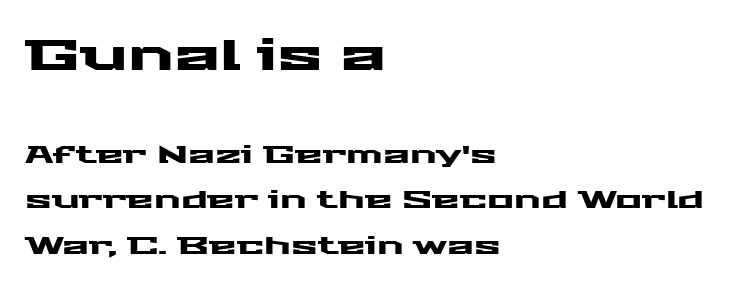
The letters sit at their default tracking, neither squeezed nor spread. Descenders are the only things crossing below the line. Larger block? The one above; the one below is distinctly smaller. Check where the strokes stop: nothing finishes them off — pure sans.
